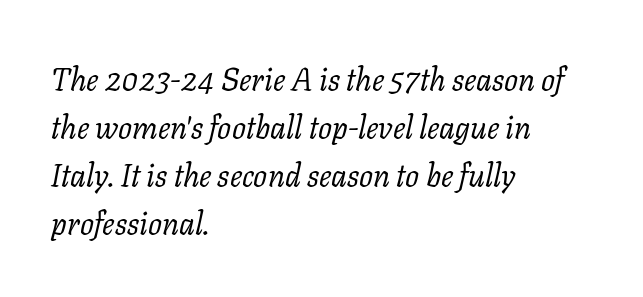
The passage shown is typed in a proportional face where columns would drift. A quiet, ordinary-to-light weight characterises the typeface. These lines are set flush left with a ragged right edge. Old-style or modern, the face here clearly has serifs.
